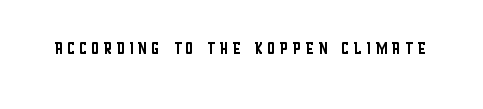
The specimen reads as upright at a glance. The face looks like a standard text weight, possibly lighter. Nobody drew a line under any word here.
